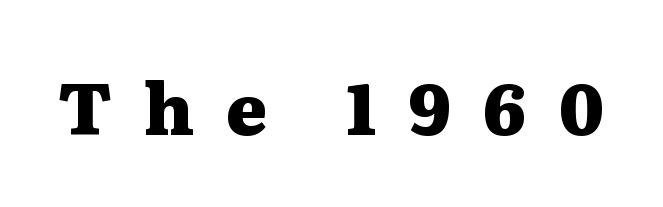
{"serif": "yes", "italic": "no", "bold": "yes", "weight": "heavy", "width": "wide", "stroke_contrast": "medium", "x_height": "medium", "monospaced": "no", "underline": "no", "letter_spacing": "wide", "letter_spacing_em": 0.45, "glyph_px": 71}
